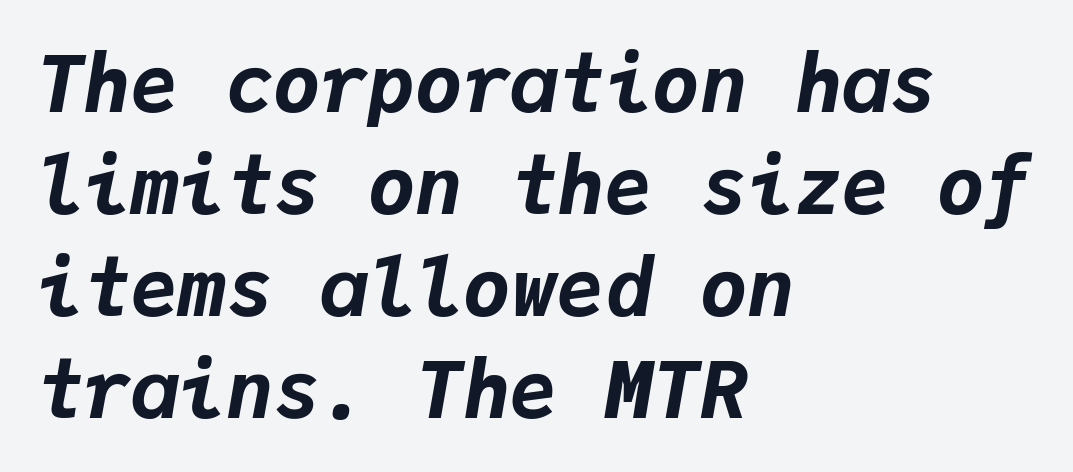
Normally led — the rows are evenly, conventionally spaced. The typography opts for an oblique posture over an upright one. Is the letter spacing exaggerated? No — it looks like the ordinary default. You could count columns in this text — the font is strictly monospaced.
